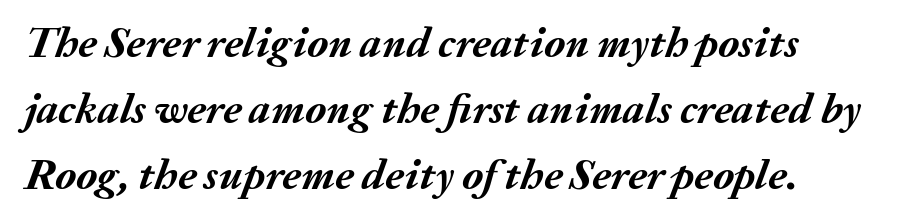
No extra tracking has been applied to these lines. The rendering uses a bold face; every stroke is thick and dark. Note the varied advance widths — an 'i' is clearly narrower than an 'm'. Honestly, the row spacing looks completely unremarkable.
